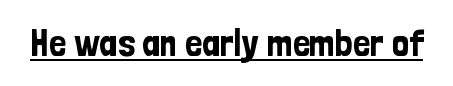
{"serif": "no", "italic": "no", "width": "condensed", "stroke_contrast": "low", "x_height": "medium", "monospaced": "no", "underline": "yes", "letter_spacing": "normal", "letter_spacing_em": 0.0, "glyph_px": 38}
